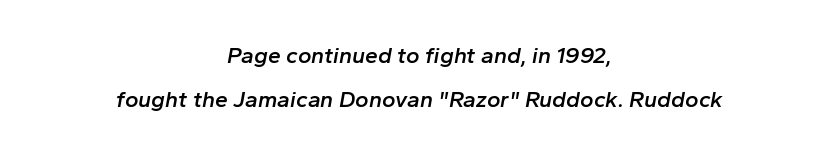
The glyphs look as if they've been sheared to an angle. Check under the words: just untouched page. Default kerning and tracking; the words read as compact shapes. Interline gaps are noticeably wide in this sample.
